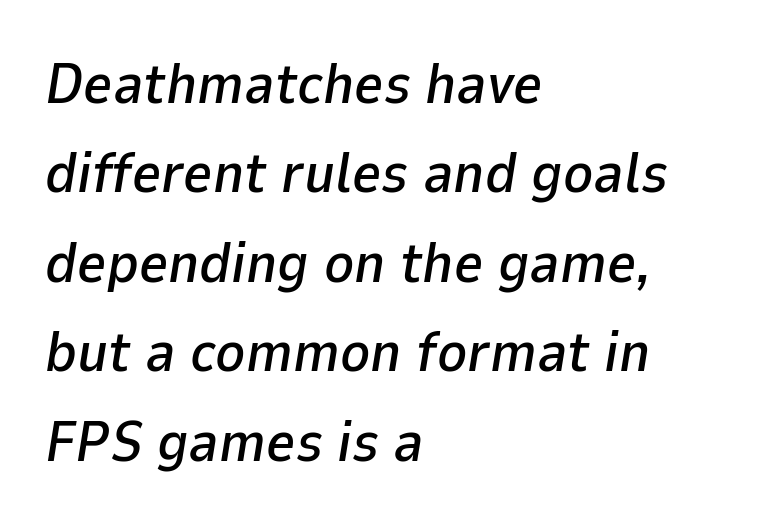
The image shows 57 px text type, italic (leaning right); set left-aligned, normal line spacing (1.57x), normal letter spacing, not underlined; low stroke contrast and a medium x-height.
